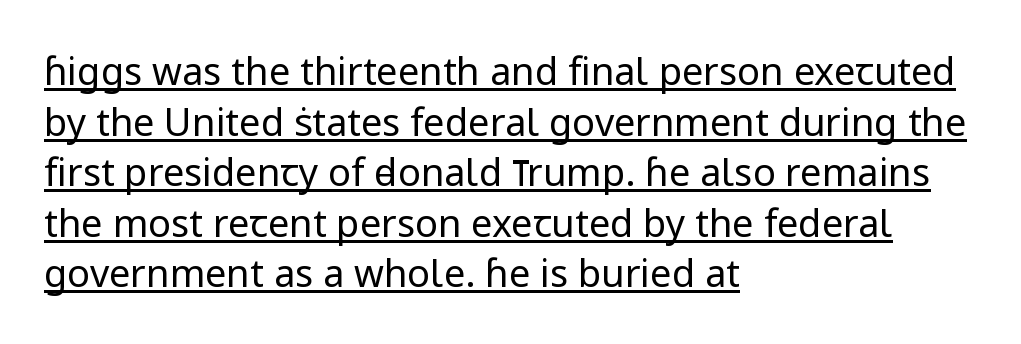
The image shows 38 px regular-weight sans-serif type, upright; set left-aligned, normal line spacing (1.33x), normal letter spacing, underlined; low stroke contrast and a medium x-height.
